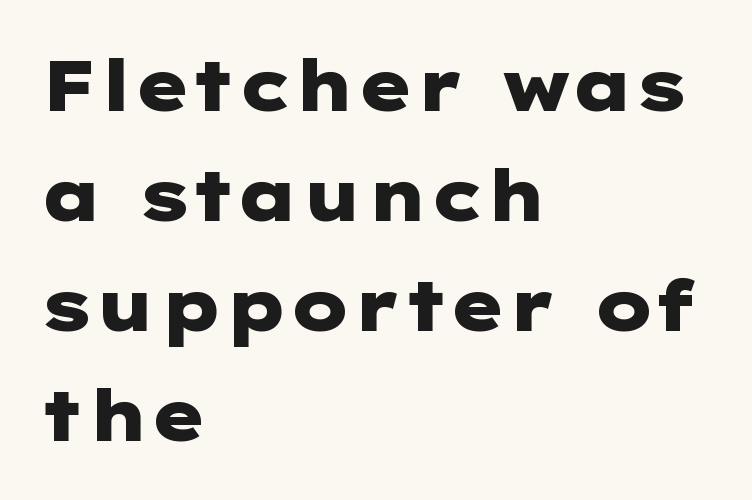
These lines sit exactly where default settings would place them. Observe the absence of serifs on each vertical stroke in this sample. The gap between lines stays unmarked. When letters stand straight like this, we call the style roman or upright. Set as a true bold cut, around the 700 mark. Here the glyphs are tracked normally, forming tight word shapes.
